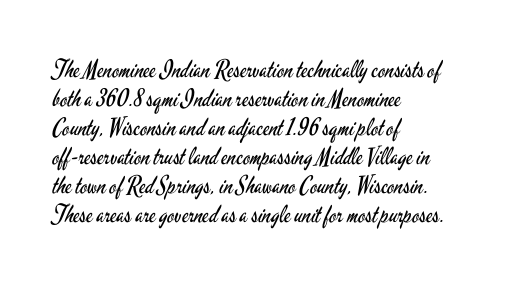
The strokes carry an ordinary text weight at most. Default kerning and tracking; the words read as compact shapes. The gap between lines stays unmarked.
